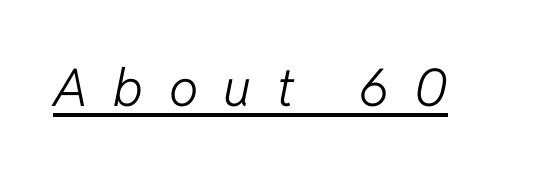
Q: Is the text bold? A: No.
Q: Is the text italic (slanted)? A: Yes, it leans right by about 11 degrees.
Q: Is the text underlined? A: Yes.
Q: Is the spacing between letters normal or unusually wide? A: Unusually wide.
Q: Width (condensed, normal, or wide)? A: Normal.
Q: Stroke contrast? A: Low.
Q: x-height? A: Medium.
Q: Monospaced? A: No.
